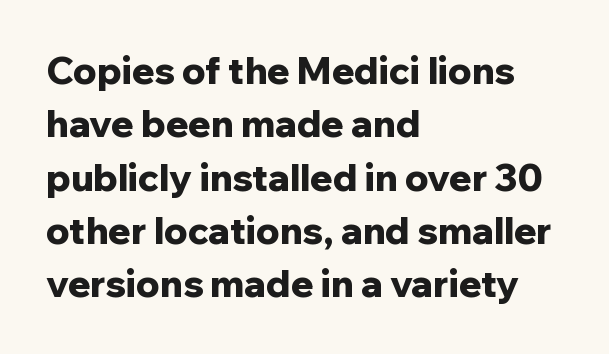
{"serif": "no", "italic": "no", "bold": "yes", "weight": "bold", "width": "normal", "stroke_contrast": "low", "x_height": "medium", "monospaced": "no", "underline": "no", "align": "left", "line_spacing": "normal", "line_spacing_ratio": 1.44, "letter_spacing": "normal", "letter_spacing_em": 0.0, "glyph_px": 37}
